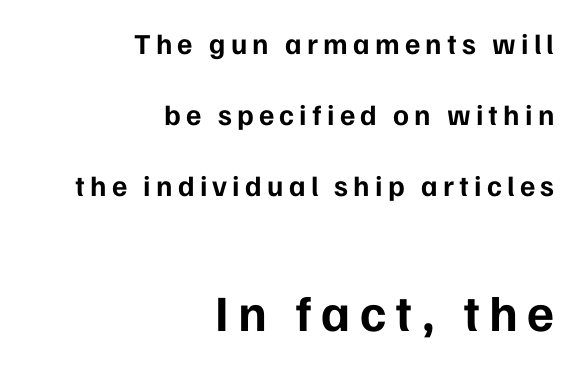
{"serif": "no", "italic": "no", "bold": "yes", "weight": "bold", "width": "normal", "stroke_contrast": "low", "x_height": "medium", "monospaced": "no", "underline": "no", "align": "right", "line_spacing": "loose", "line_spacing_ratio": 2.45, "larger_block": "second", "size_ratio": 1.76, "glyph_px": 51}
